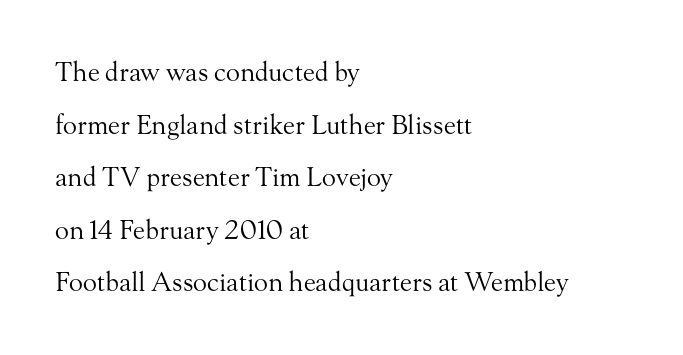
Q: Is the text bold? A: No.
Q: Is the text italic (slanted)? A: No, it is upright.
Q: Is the text underlined? A: No.
Q: How is the paragraph aligned? A: Left-aligned.
Q: Is the spacing between letters normal or unusually wide? A: Normal.
Q: Is the spacing between lines tight, normal or loose? A: Loose.
